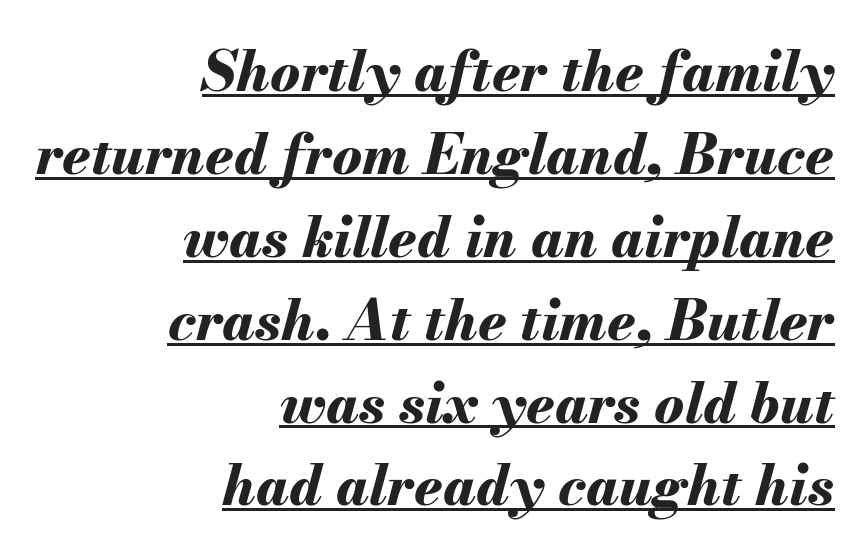
The face used here appears with an underline applied. How would I describe the line gaps? Plain and ordinary. The letters are bold, with thick, heavy strokes. Compared with typical body copy, the letter spacing here is the same. Is the block centered? No — it sits flush against the right margin.
